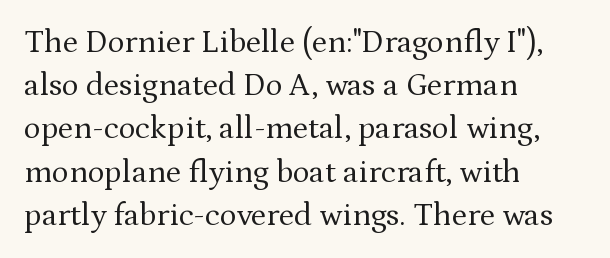
Reading down the block, your eye returns to a fixed left position each line. Proportional: the letters do not fall into vertical columns. The type sits square on the baseline with zero lean. The leading is moderate, giving the passage an even texture. Words float on clear page, feet unadorned. Regarding serifs, this sample has them.
